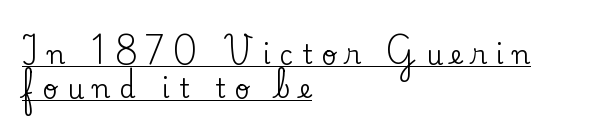
{"italic": "no", "underline": "yes", "align": "left", "line_spacing": "normal", "line_spacing_ratio": 1.29, "letter_spacing": "wide", "letter_spacing_em": 0.35, "glyph_px": 26}
